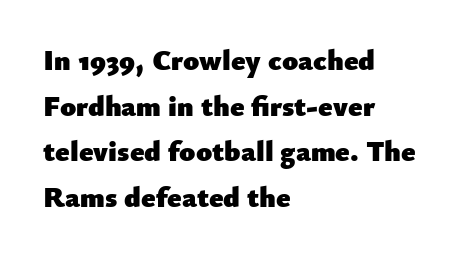
{"serif": "no", "italic": "no", "bold": "yes", "weight": "heavy", "width": "normal", "stroke_contrast": "low", "x_height": "small", "monospaced": "no", "underline": "no", "align": "left", "line_spacing": "normal", "line_spacing_ratio": 1.57, "letter_spacing": "normal", "letter_spacing_em": 0.0, "glyph_px": 29}
